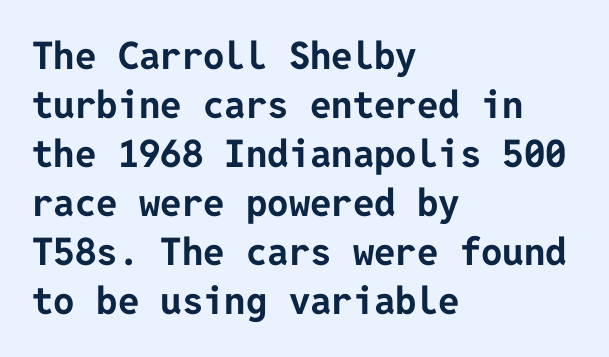
Q: Is the text bold? A: Yes.
Q: Is the text italic (slanted)? A: No, it is upright.
Q: Is the typeface a serif or a sans-serif typeface? A: Sans-serif.
Q: Is the text underlined? A: No.
Q: How is the paragraph aligned? A: Left-aligned.
Q: Is the spacing between letters normal or unusually wide? A: Normal.
Q: Is the spacing between lines tight, normal or loose? A: Normal.
Q: Width (condensed, normal, or wide)? A: Normal.
Q: Stroke contrast? A: Low.
Q: x-height? A: Medium.
